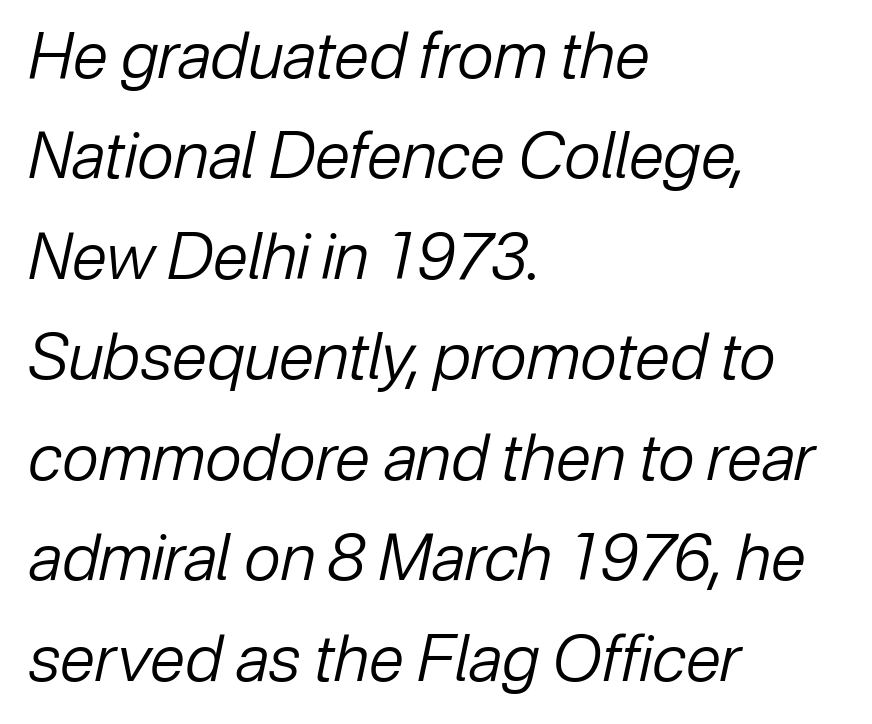
The image shows 64 px regular-weight type, italic (leaning right); set left-aligned, normal line spacing (1.57x), normal letter spacing, not underlined; low stroke contrast and a medium x-height.
